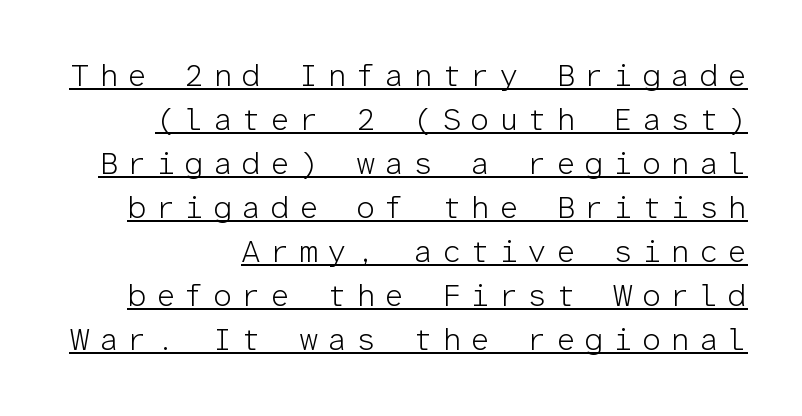
Q: Is the text bold? A: No.
Q: Is the text italic (slanted)? A: No, it is upright.
Q: Is the typeface a serif or a sans-serif typeface? A: Sans-serif.
Q: Is the text underlined? A: Yes.
Q: Is the spacing between letters normal or unusually wide? A: Unusually wide.
Q: Is the spacing between lines tight, normal or loose? A: Normal.
Q: Width (condensed, normal, or wide)? A: Normal.
Q: Stroke contrast? A: Low.
Q: x-height? A: Medium.
Q: Monospaced? A: Yes.
